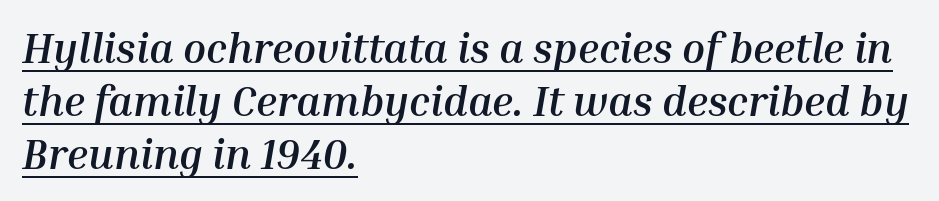
Q: Is the text bold? A: Yes.
Q: Is the text italic (slanted)? A: Yes, it leans right by about 10 degrees.
Q: Is the text underlined? A: Yes.
Q: How is the paragraph aligned? A: Left-aligned.
Q: Is the spacing between letters normal or unusually wide? A: Normal.
Q: Is the spacing between lines tight, normal or loose? A: Normal.
Q: Width (condensed, normal, or wide)? A: Normal.
Q: Stroke contrast? A: Medium.
Q: x-height? A: Medium.
Q: Monospaced? A: No.
